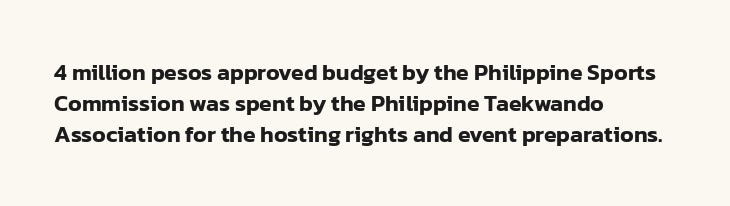
{"italic": "no", "underline": "no", "align": "left", "line_spacing": "normal", "line_spacing_ratio": 1.34, "letter_spacing": "normal", "letter_spacing_em": 0.0, "glyph_px": 23}
